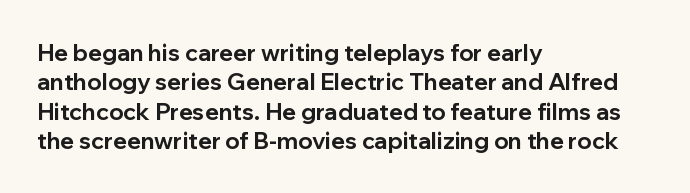
{"italic": "no", "bold": "yes", "underline": "no", "align": "left", "line_spacing": "normal", "line_spacing_ratio": 1.28, "letter_spacing": "normal", "letter_spacing_em": 0.0, "glyph_px": 23}
